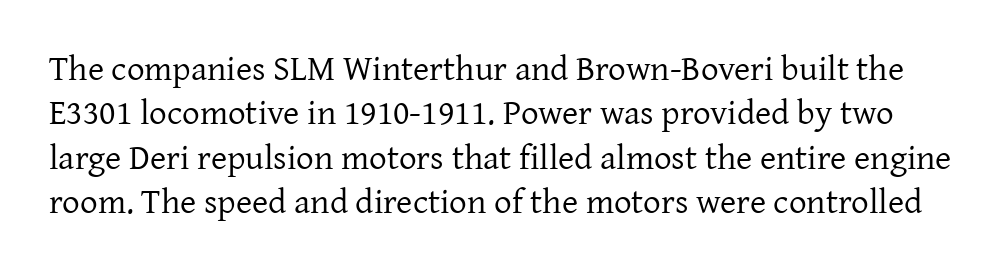
Q: Is the text bold? A: No.
Q: Is the text italic (slanted)? A: No, it is upright.
Q: Is the typeface a serif or a sans-serif typeface? A: Serif.
Q: Is the text underlined? A: No.
Q: Is the spacing between letters normal or unusually wide? A: Normal.
Q: Is the spacing between lines tight, normal or loose? A: Normal.
Q: Width (condensed, normal, or wide)? A: Normal.
Q: Stroke contrast? A: Low.
Q: x-height? A: Medium.
Q: Monospaced? A: No.
